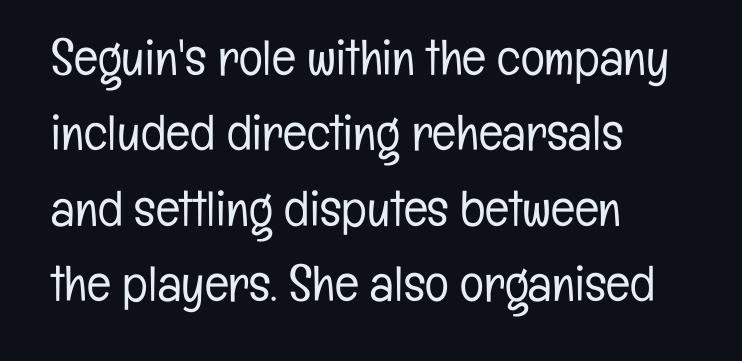
Q: Is the text bold? A: No.
Q: Is the text italic (slanted)? A: No, it is upright.
Q: Is the typeface a serif or a sans-serif typeface? A: Sans-serif.
Q: Is the text underlined? A: No.
Q: How is the paragraph aligned? A: Left-aligned.
Q: Is the spacing between letters normal or unusually wide? A: Normal.
Q: Is the spacing between lines tight, normal or loose? A: Normal.
Q: Width (condensed, normal, or wide)? A: Condensed.
Q: Stroke contrast? A: Low.
Q: x-height? A: Medium.
Q: Monospaced? A: No.
